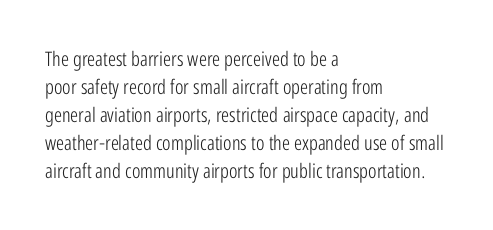
A roman cut, with each character standing at attention. Compared with a centered layout, this one pins lines to the left instead. Evenly set lines give the paragraph a standard silhouette. Heft: none added — not bold. The baseline area is clear.
